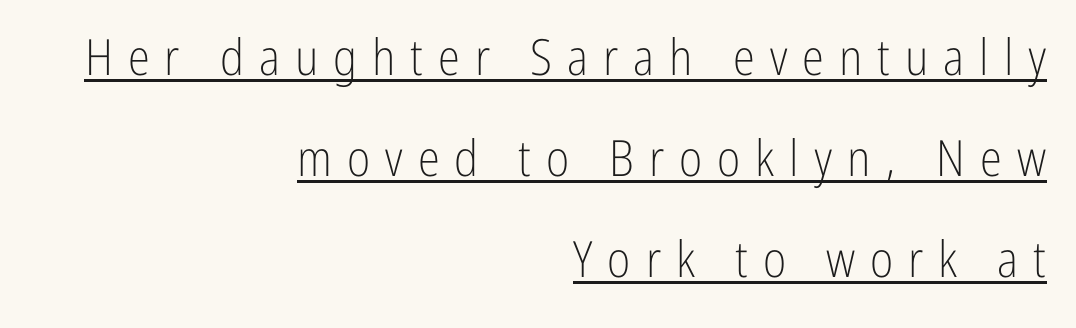
Examine the stroke ends and you'll find no serifs. Bold? No — there's no thickening of the strokes. The face used here is rendered with a markedly widened letterfit. It's the straight-up-and-down kind of type. Each letter keeps its own natural width here, so spacing adapts to shape. Underlined type.
